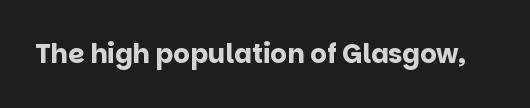
Q: Is the text bold? A: Yes.
Q: Is the text italic (slanted)? A: No, it is upright.
Q: Is the text underlined? A: No.
Q: Is the spacing between letters normal or unusually wide? A: Normal.
